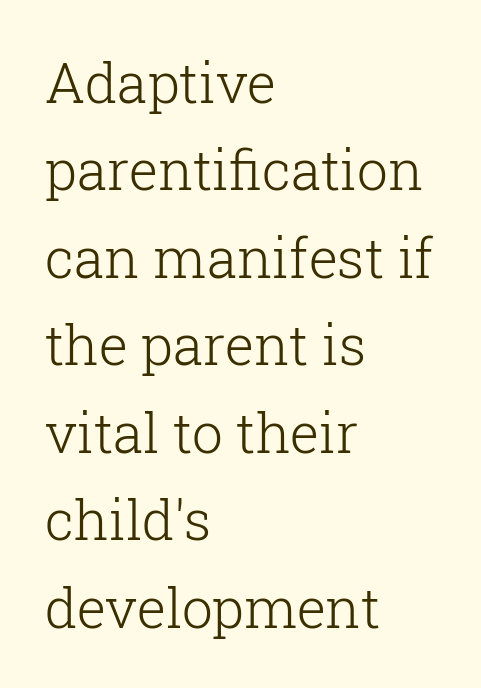
The image shows 55 px light serif type, upright; set left-aligned, normal line spacing (1.59x), normal letter spacing, not underlined; low stroke contrast and a medium x-height.
